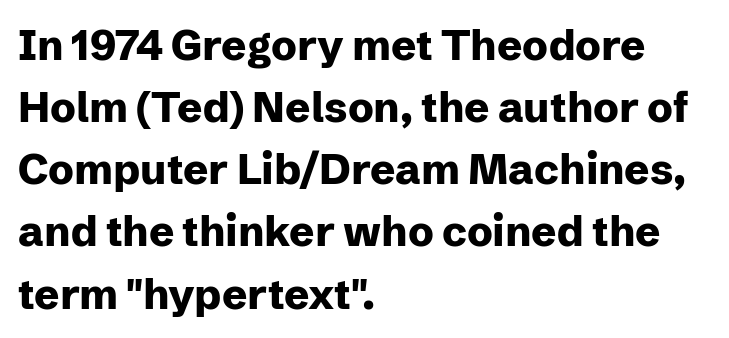
{"serif": "no", "italic": "no", "bold": "yes", "weight": "heavy", "width": "normal", "stroke_contrast": "low", "x_height": "medium", "monospaced": "no", "underline": "no", "align": "left", "line_spacing": "normal", "line_spacing_ratio": 1.48, "letter_spacing": "normal", "letter_spacing_em": 0.0, "glyph_px": 42}
